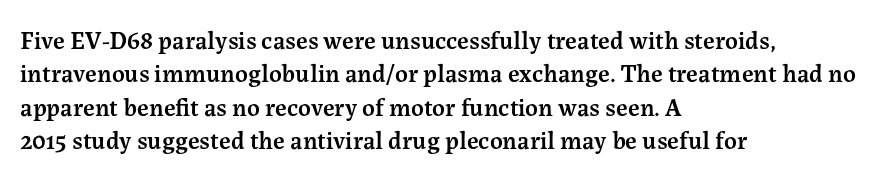
Q: Is the text bold? A: Semi-bold.
Q: Is the text italic (slanted)? A: No, it is upright.
Q: Is the text underlined? A: No.
Q: How is the paragraph aligned? A: Left-aligned.
Q: Is the spacing between letters normal or unusually wide? A: Normal.
Q: Is the spacing between lines tight, normal or loose? A: Normal.
